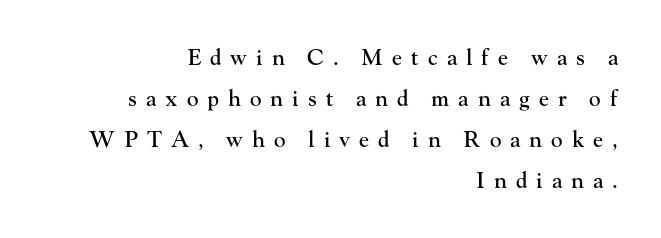
Q: Is the text italic (slanted)? A: No, it is upright.
Q: Is the text underlined? A: No.
Q: How is the paragraph aligned? A: Right-aligned.
Q: Is the spacing between letters normal or unusually wide? A: Unusually wide.
